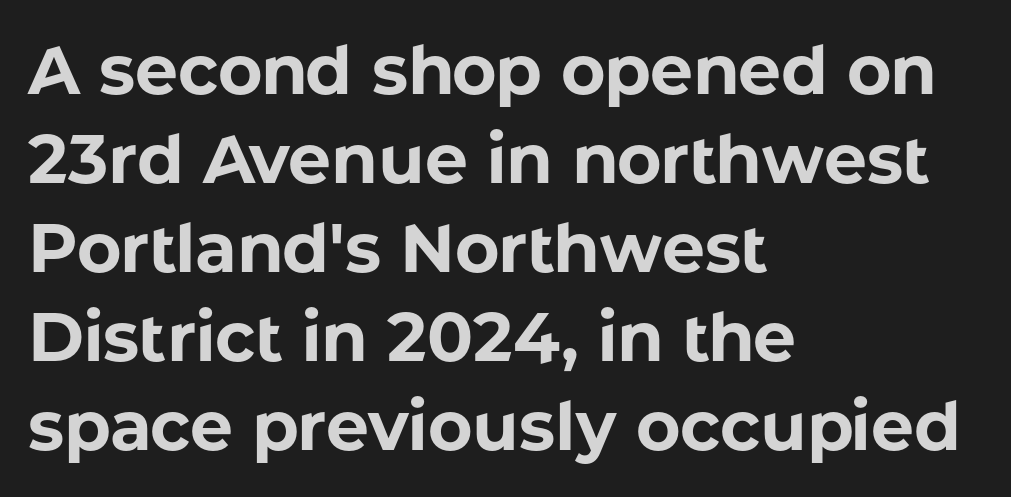
If you measured baseline to baseline, you'd find a middling distance. Decoration check: the copy has no underline. You'd pick this weight for a headline — it's a proper bold. Every row of glyphs begins at an identical x-position on the left. Typographically, this falls in the sans-serif category. Nobody touched the tracking dial on this one.
